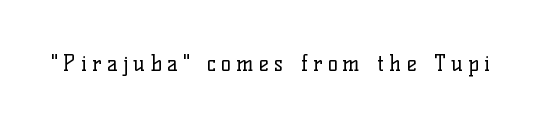
The image shows 21 px text type, upright; set unusually wide letter spacing (+0.25 em), not underlined.
